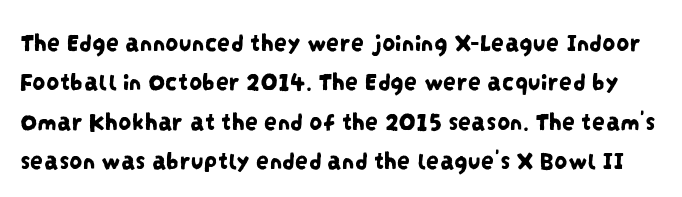
{"underline": "no", "line_spacing": "normal", "line_spacing_ratio": 1.51, "letter_spacing": "normal", "letter_spacing_em": 0.0, "glyph_px": 26}
